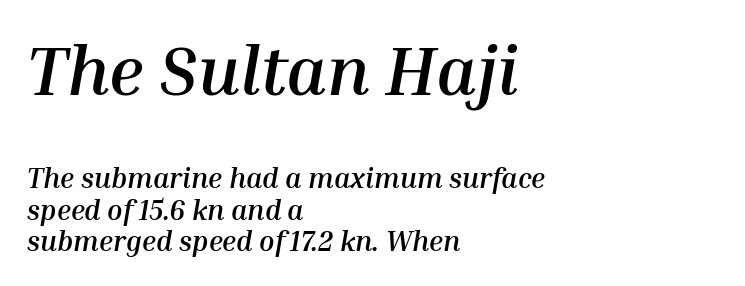
I'd describe the lettering as bold — thick and assertive. Inter-character spacing is left at the font's built-in metrics. The rendering uses natural spacing where letterforms have individual widths. Caption: multi-line text, flush left, ragged right. The passage shown stacks its lines with hardly any gap.
